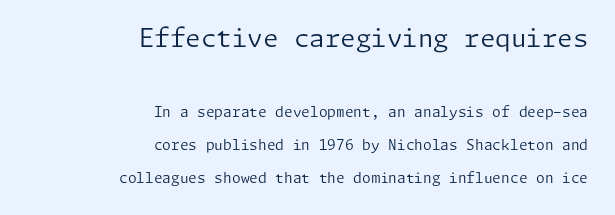
The image shows 25 px text type, upright; set right-aligned, loose line spacing (2.36x), normal letter spacing, not underlined; the first (top) block is 1.79x larger.
